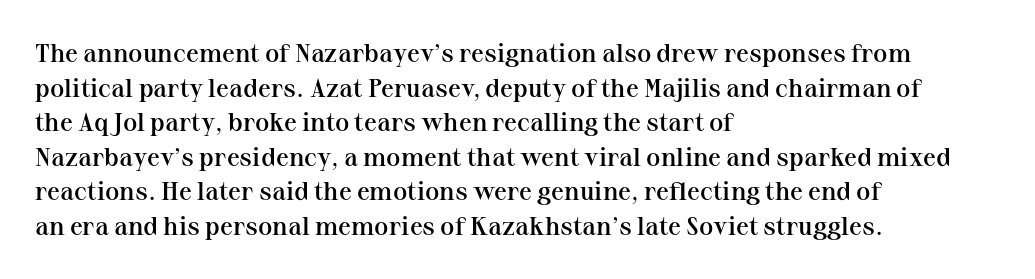
{"italic": "no", "bold": "semi", "underline": "no", "align": "left", "line_spacing": "normal", "line_spacing_ratio": 1.33, "letter_spacing": "normal", "letter_spacing_em": 0.0, "glyph_px": 26}
